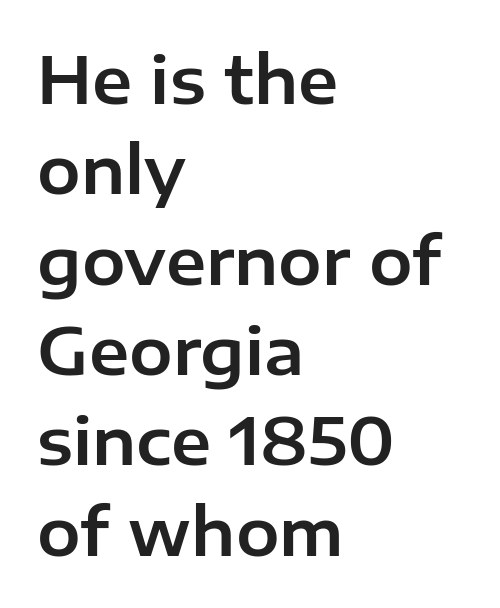
Q: Is the text italic (slanted)? A: No, it is upright.
Q: Is the typeface a serif or a sans-serif typeface? A: Sans-serif.
Q: Is the text underlined? A: No.
Q: How is the paragraph aligned? A: Left-aligned.
Q: Is the spacing between letters normal or unusually wide? A: Normal.
Q: Is the spacing between lines tight, normal or loose? A: Normal.
Q: Width (condensed, normal, or wide)? A: Normal.
Q: Stroke contrast? A: Low.
Q: x-height? A: Medium.
Q: Monospaced? A: No.
